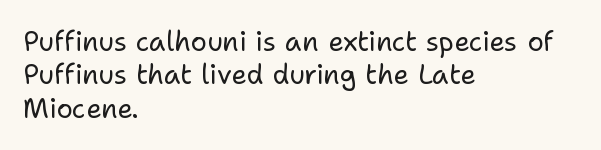
{"italic": "no", "bold": "no", "underline": "no", "align": "left", "line_spacing_ratio": 1.24, "letter_spacing": "normal", "letter_spacing_em": 0.0, "glyph_px": 27}
